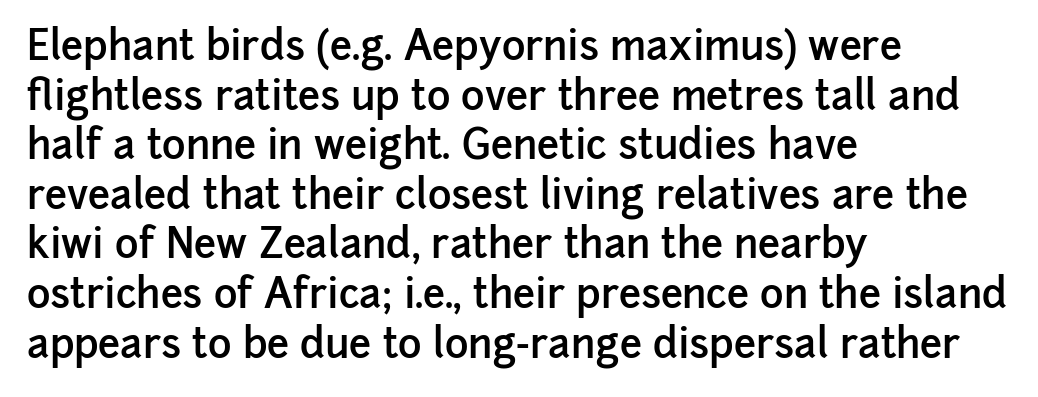
The specimen omits any rule beneath the text block's lines. The specimen reads as upright at a glance. Between one letter and the next there's only the usual sliver of space. Layout note: lines flush left.
